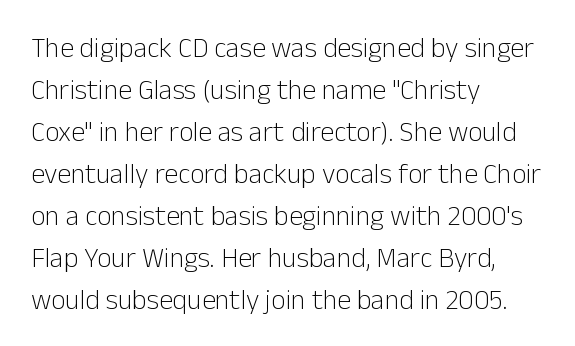
Q: Is the text bold? A: No.
Q: Is the text italic (slanted)? A: No, it is upright.
Q: Is the typeface a serif or a sans-serif typeface? A: Sans-serif.
Q: Is the text underlined? A: No.
Q: How is the paragraph aligned? A: Left-aligned.
Q: Is the spacing between letters normal or unusually wide? A: Normal.
Q: Is the spacing between lines tight, normal or loose? A: Normal.
Q: Width (condensed, normal, or wide)? A: Normal.
Q: Stroke contrast? A: Low.
Q: x-height? A: Medium.
Q: Monospaced? A: No.
